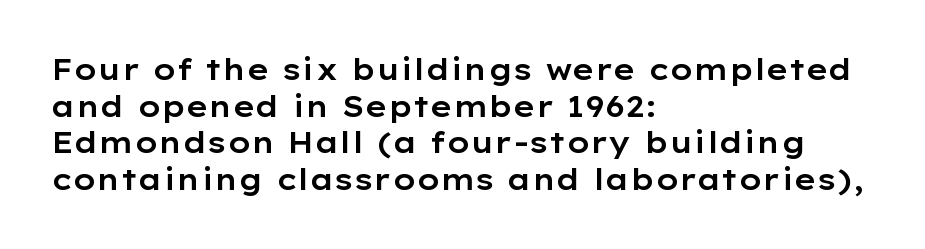
{"serif": "no", "italic": "no", "width": "wide", "stroke_contrast": "low", "x_height": "medium", "monospaced": "no", "underline": "no", "align": "left", "line_spacing": "normal", "line_spacing_ratio": 1.26, "letter_spacing": "normal", "letter_spacing_em": 0.0, "glyph_px": 29}
